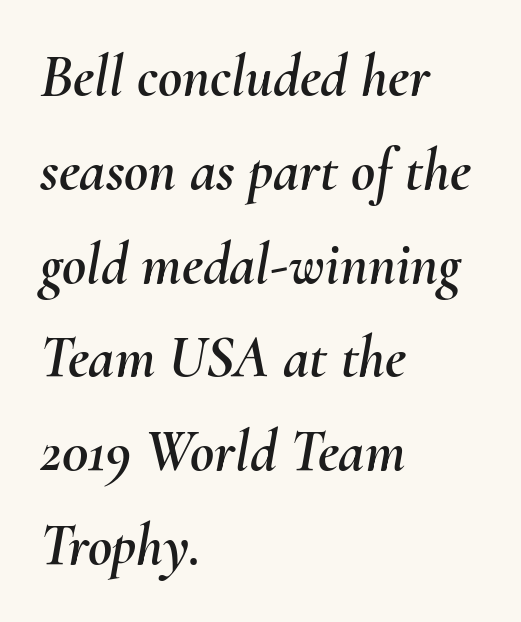
The image shows 59 px text type, italic (leaning right); set left-aligned, normal line spacing (1.59x), normal letter spacing, not underlined; medium stroke contrast and a small x-height.
